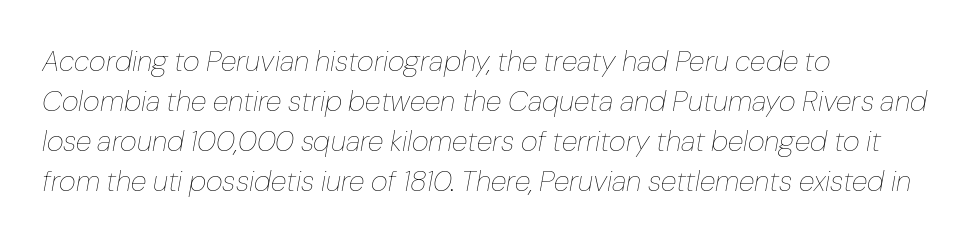
Q: Is the text bold? A: No.
Q: Is the text italic (slanted)? A: Yes, it leans right by about 10 degrees.
Q: Is the text underlined? A: No.
Q: How is the paragraph aligned? A: Left-aligned.
Q: Is the spacing between letters normal or unusually wide? A: Normal.
Q: Is the spacing between lines tight, normal or loose? A: Normal.
Q: Width (condensed, normal, or wide)? A: Normal.
Q: Stroke contrast? A: Low.
Q: x-height? A: Medium.
Q: Monospaced? A: No.
